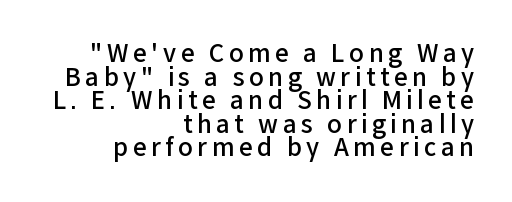
{"italic": "no", "bold": "semi", "underline": "no", "align": "right", "line_spacing": "tight", "line_spacing_ratio": 0.98, "glyph_px": 24}
